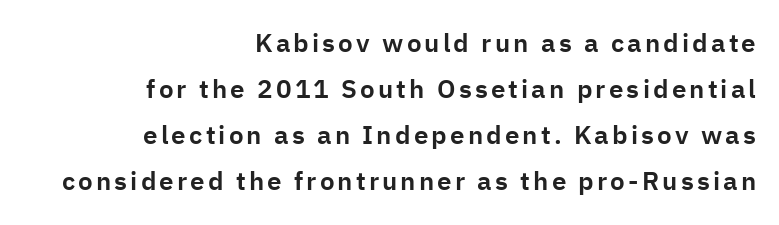
The image shows 26 px text type, upright; set right-aligned, line spacing 1.77x, not underlined.
